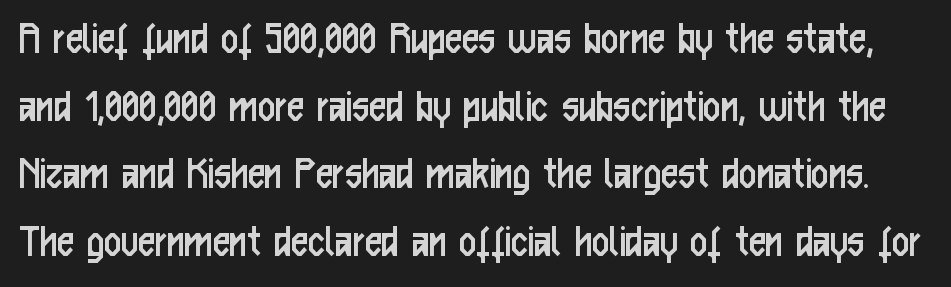
The image shows 48 px regular-weight, condensed sans-serif type, upright; set normal line spacing (1.41x), normal letter spacing, not underlined; low stroke contrast and a medium x-height.
